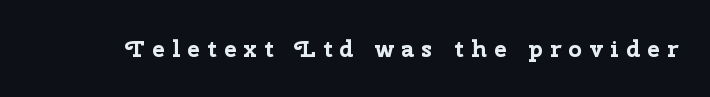
{"italic": "no", "bold": "yes", "underline": "no", "letter_spacing": "wide", "letter_spacing_em": 0.3, "glyph_px": 24}
